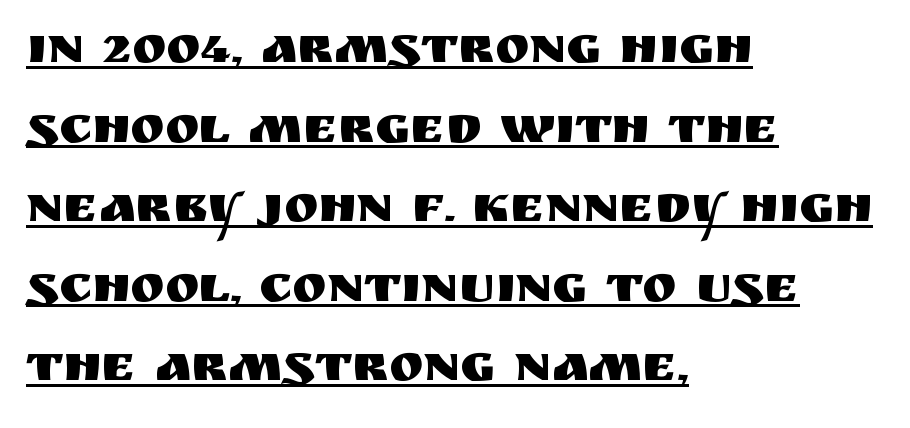
Q: Is the text italic (slanted)? A: No, it is upright.
Q: Is the typeface a serif or a sans-serif typeface? A: Sans-serif.
Q: Is the text underlined? A: Yes.
Q: How is the paragraph aligned? A: Left-aligned.
Q: Is the spacing between letters normal or unusually wide? A: Normal.
Q: Is the spacing between lines tight, normal or loose? A: Normal.
Q: Width (condensed, normal, or wide)? A: Normal.
Q: Stroke contrast? A: Medium.
Q: x-height? A: Large.
Q: Monospaced? A: No.
